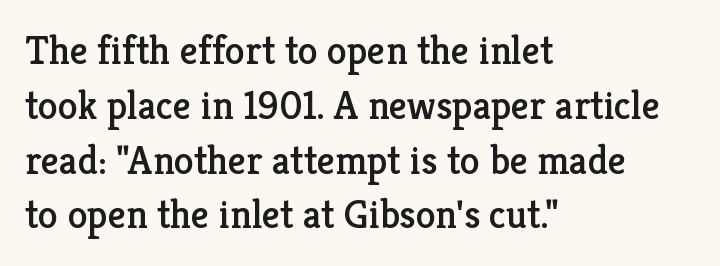
Character widths vary here, with narrow letters taking less room than wide ones. These lines were composed using upright roman letters. Serifs: yes, visible at the terminals of the letterforms. Descenders hang freely into open space. Inter-character spacing is left at the font's built-in metrics. The passage is arranged the way most books set body copy — flush left.
